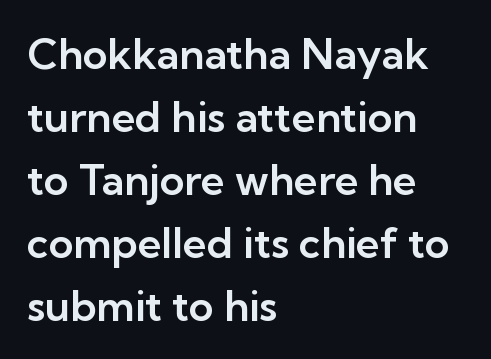
The image shows 42 px sans-serif type, upright; set left-aligned, normal line spacing (1.5x), normal letter spacing, not underlined; low stroke contrast and a medium x-height.
